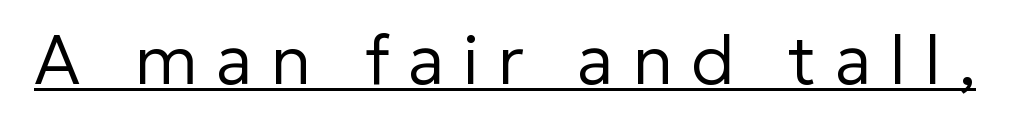
Q: Is the text bold? A: No.
Q: Is the text italic (slanted)? A: No, it is upright.
Q: Is the typeface a serif or a sans-serif typeface? A: Sans-serif.
Q: Is the text underlined? A: Yes.
Q: Is the spacing between letters normal or unusually wide? A: Unusually wide.
Q: Width (condensed, normal, or wide)? A: Normal.
Q: Stroke contrast? A: Low.
Q: x-height? A: Medium.
Q: Monospaced? A: No.
